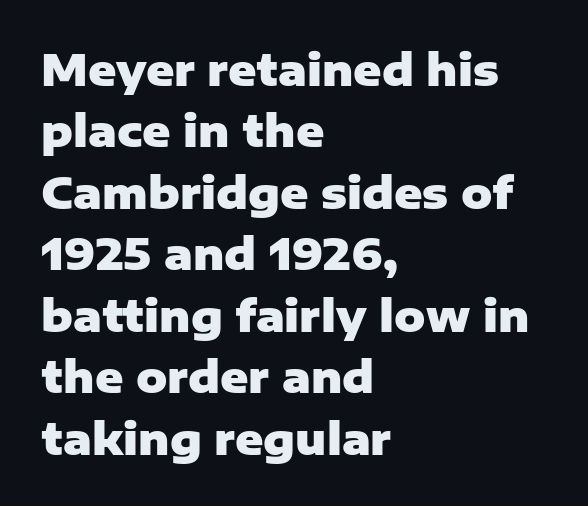
The image shows 43 px heavy sans-serif type, upright; set left-aligned, normal line spacing (1.43x), normal letter spacing, not underlined; low stroke contrast and a medium x-height.
